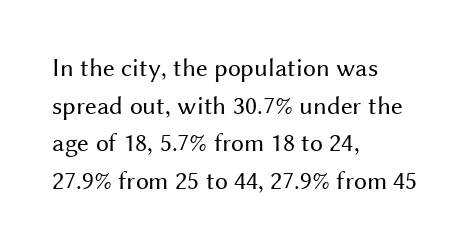
Q: Is the text bold? A: No.
Q: Is the text italic (slanted)? A: No, it is upright.
Q: Is the text underlined? A: No.
Q: How is the paragraph aligned? A: Left-aligned.
Q: Is the spacing between letters normal or unusually wide? A: Normal.
Q: Is the spacing between lines tight, normal or loose? A: Normal.
